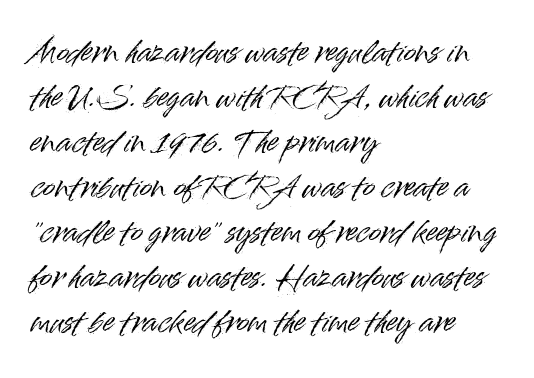
The image shows 29 px sans-serif type; set left-aligned, normal line spacing (1.55x), normal letter spacing, not underlined; high stroke contrast and a small x-height.
